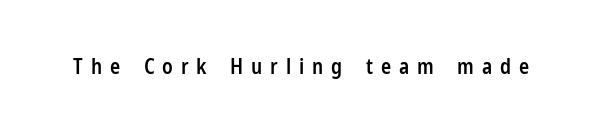
{"italic": "no", "bold": "semi", "underline": "no", "letter_spacing": "wide", "letter_spacing_em": 0.37, "glyph_px": 21}
